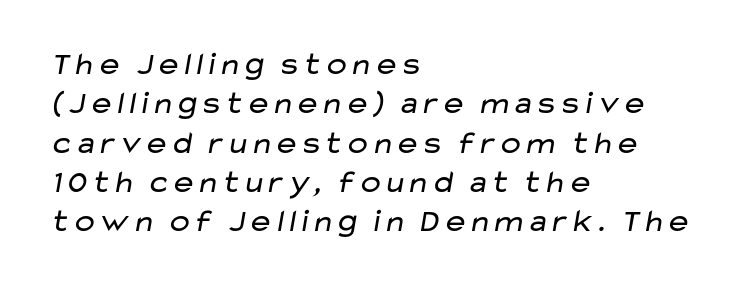
The designer went with a sans here, leaving each stem footless. A typesetter would call this zero additional tracking. This reads as an unemphasized weight, regular at the heaviest. The passage is arranged the way most books set body copy — flush left. No word sits above an underline.
